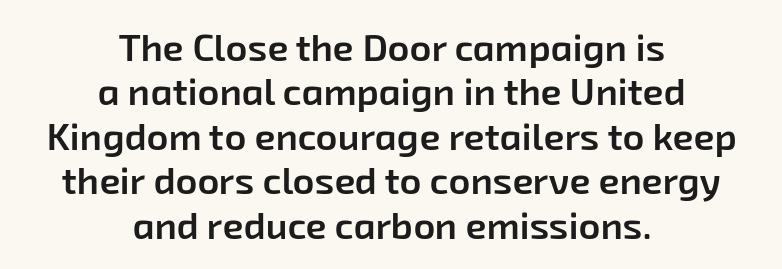
Q: Is the text bold? A: Semi-bold.
Q: Is the typeface a serif or a sans-serif typeface? A: Sans-serif.
Q: Is the text underlined? A: No.
Q: How is the paragraph aligned? A: Centered.
Q: Is the spacing between letters normal or unusually wide? A: Normal.
Q: Width (condensed, normal, or wide)? A: Normal.
Q: Stroke contrast? A: Low.
Q: x-height? A: Medium.
Q: Monospaced? A: No.
